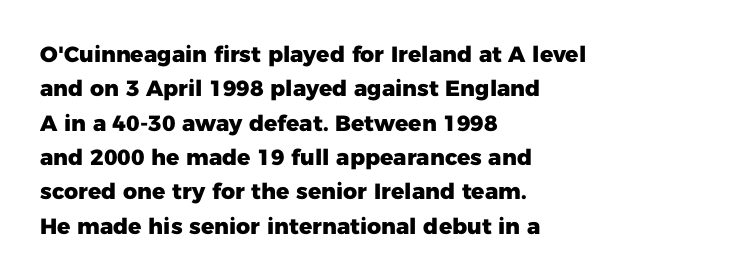
Q: Is the text bold? A: Yes.
Q: Is the text italic (slanted)? A: No, it is upright.
Q: Is the text underlined? A: No.
Q: How is the paragraph aligned? A: Left-aligned.
Q: Is the spacing between letters normal or unusually wide? A: Normal.
Q: Is the spacing between lines tight, normal or loose? A: Normal.
